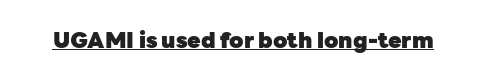
The face used here is rendered with its standard letterfit. These lines were composed using upright roman letters. Strokes here are thick enough to call this a true bold. Is there an underline? Yes — a line sits under the letters.
